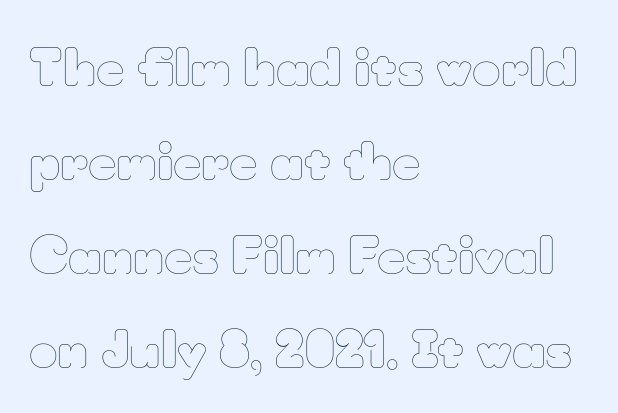
{"italic": "no", "bold": "no", "weight": "thin", "width": "normal", "stroke_contrast": "low", "x_height": "small", "monospaced": "no", "underline": "no", "align": "left", "line_spacing": "loose", "line_spacing_ratio": 1.92, "letter_spacing": "normal", "letter_spacing_em": 0.0, "glyph_px": 49}
